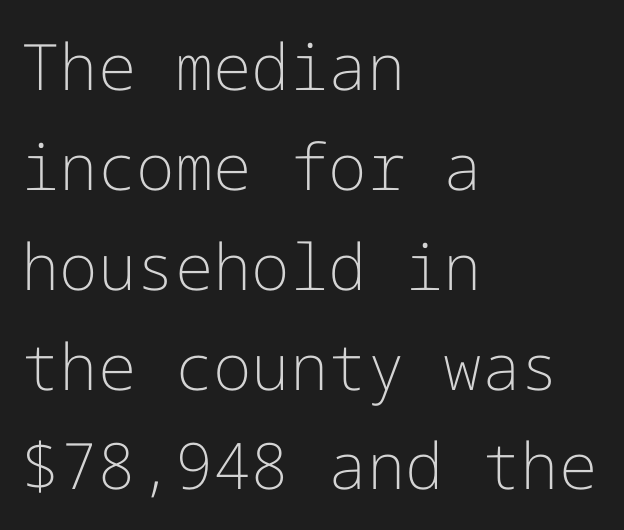
Q: Is the text bold? A: No.
Q: Is the text italic (slanted)? A: No, it is upright.
Q: Is the typeface a serif or a sans-serif typeface? A: Sans-serif.
Q: Is the text underlined? A: No.
Q: How is the paragraph aligned? A: Left-aligned.
Q: Is the spacing between letters normal or unusually wide? A: Normal.
Q: Is the spacing between lines tight, normal or loose? A: Normal.
Q: Width (condensed, normal, or wide)? A: Normal.
Q: Stroke contrast? A: Low.
Q: x-height? A: Medium.
